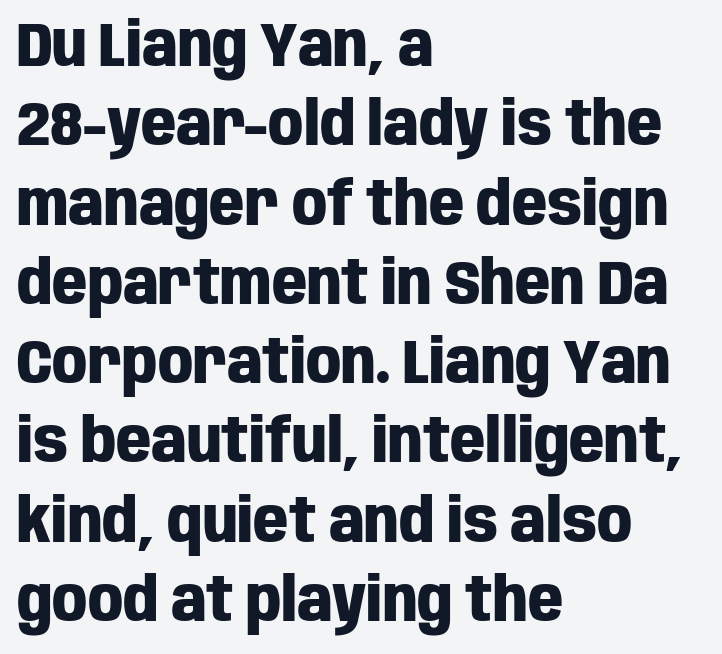
{"serif": "no", "italic": "no", "bold": "yes", "weight": "heavy", "width": "condensed", "stroke_contrast": "low", "x_height": "large", "monospaced": "no", "underline": "no", "align": "left", "line_spacing": "normal", "line_spacing_ratio": 1.3, "letter_spacing": "normal", "letter_spacing_em": 0.0, "glyph_px": 61}
